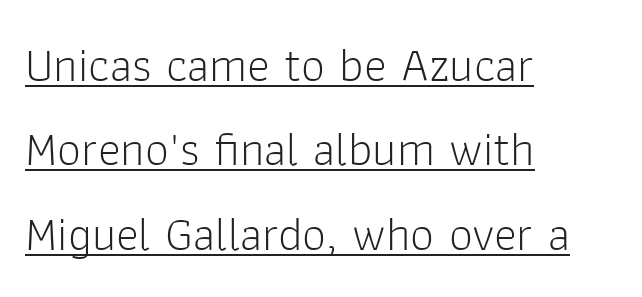
{"serif": "no", "italic": "no", "bold": "no", "weight": "light", "width": "normal", "stroke_contrast": "low", "x_height": "medium", "monospaced": "no", "underline": "yes", "align": "left", "line_spacing_ratio": 1.76, "letter_spacing": "normal", "letter_spacing_em": 0.0, "glyph_px": 48}
